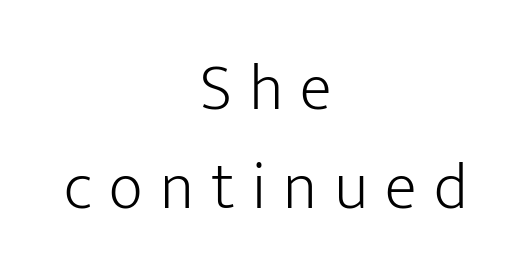
The image shows 66 px light sans-serif type, upright; set centered, normal line spacing (1.5x), unusually wide letter spacing (+0.26 em), not underlined; low stroke contrast and a medium x-height.
